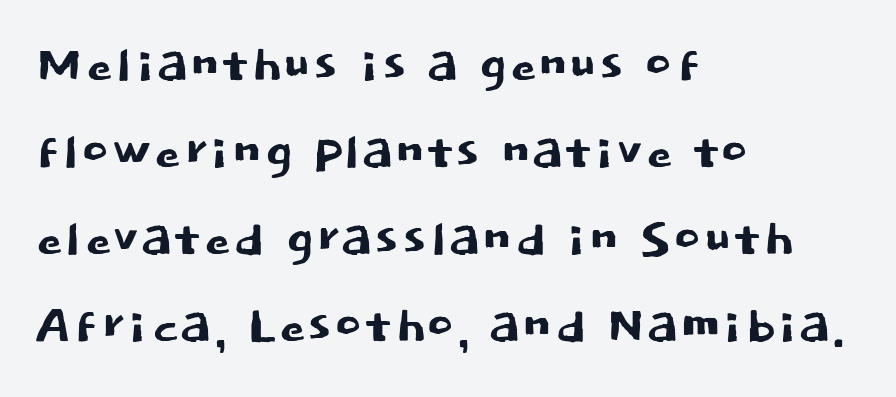
The image shows 66 px sans-serif type, upright; set left-aligned, normal line spacing (1.32x), normal letter spacing, not underlined; low stroke contrast and a large x-height.
